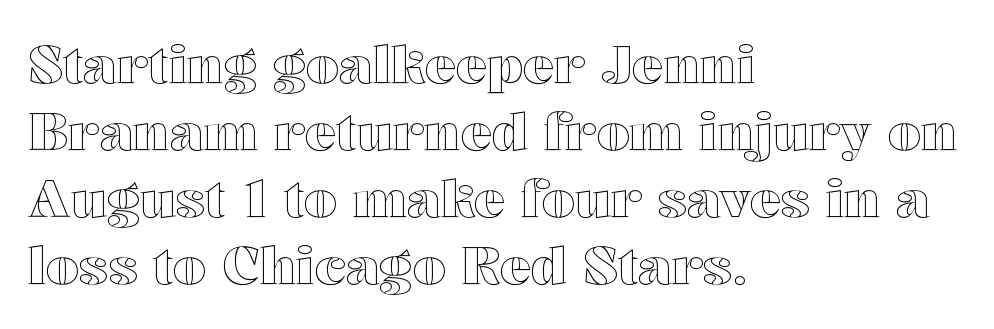
Q: Is the text italic (slanted)? A: No, it is upright.
Q: Is the text underlined? A: No.
Q: How is the paragraph aligned? A: Left-aligned.
Q: Is the spacing between letters normal or unusually wide? A: Normal.
Q: Is the spacing between lines tight, normal or loose? A: Normal.
Q: Width (condensed, normal, or wide)? A: Wide.
Q: x-height? A: Medium.
Q: Monospaced? A: No.
